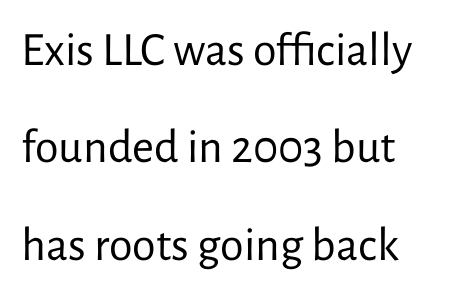
Q: Is the text bold? A: No.
Q: Is the text italic (slanted)? A: No, it is upright.
Q: Is the typeface a serif or a sans-serif typeface? A: Sans-serif.
Q: Is the text underlined? A: No.
Q: Is the spacing between letters normal or unusually wide? A: Normal.
Q: Is the spacing between lines tight, normal or loose? A: Loose.
Q: Width (condensed, normal, or wide)? A: Normal.
Q: Stroke contrast? A: Low.
Q: x-height? A: Medium.
Q: Monospaced? A: No.
